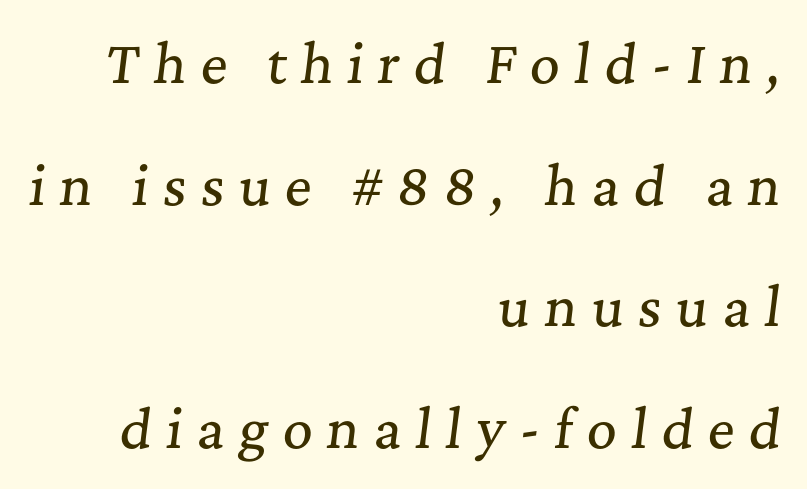
The image shows 52 px serif type, italic (leaning right); set right-aligned, loose line spacing (2.34x), unusually wide letter spacing (+0.27 em), not underlined; medium stroke contrast and a medium x-height.
